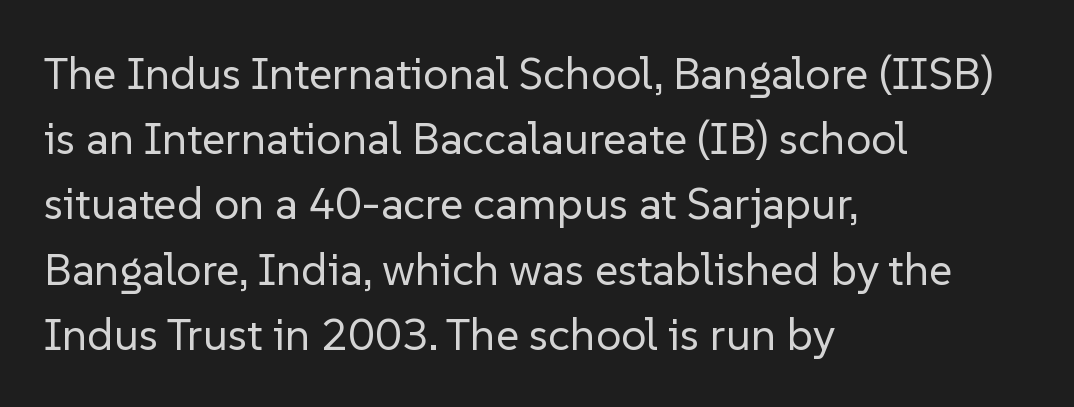
Q: Is the text bold? A: No.
Q: Is the text italic (slanted)? A: No, it is upright.
Q: Is the typeface a serif or a sans-serif typeface? A: Sans-serif.
Q: Is the text underlined? A: No.
Q: How is the paragraph aligned? A: Left-aligned.
Q: Is the spacing between letters normal or unusually wide? A: Normal.
Q: Is the spacing between lines tight, normal or loose? A: Normal.
Q: Width (condensed, normal, or wide)? A: Normal.
Q: Stroke contrast? A: Low.
Q: x-height? A: Medium.
Q: Monospaced? A: No.
